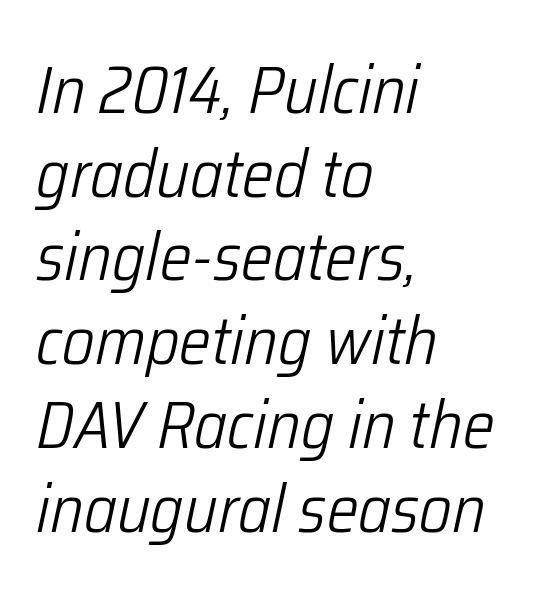
{"italic": "yes", "lean": "right", "slant_degrees": 12, "bold": "no", "weight": "light", "width": "condensed", "stroke_contrast": "low", "x_height": "medium", "monospaced": "no", "underline": "no", "align": "left", "line_spacing": "normal", "line_spacing_ratio": 1.25, "letter_spacing": "normal", "letter_spacing_em": 0.0, "glyph_px": 67}
